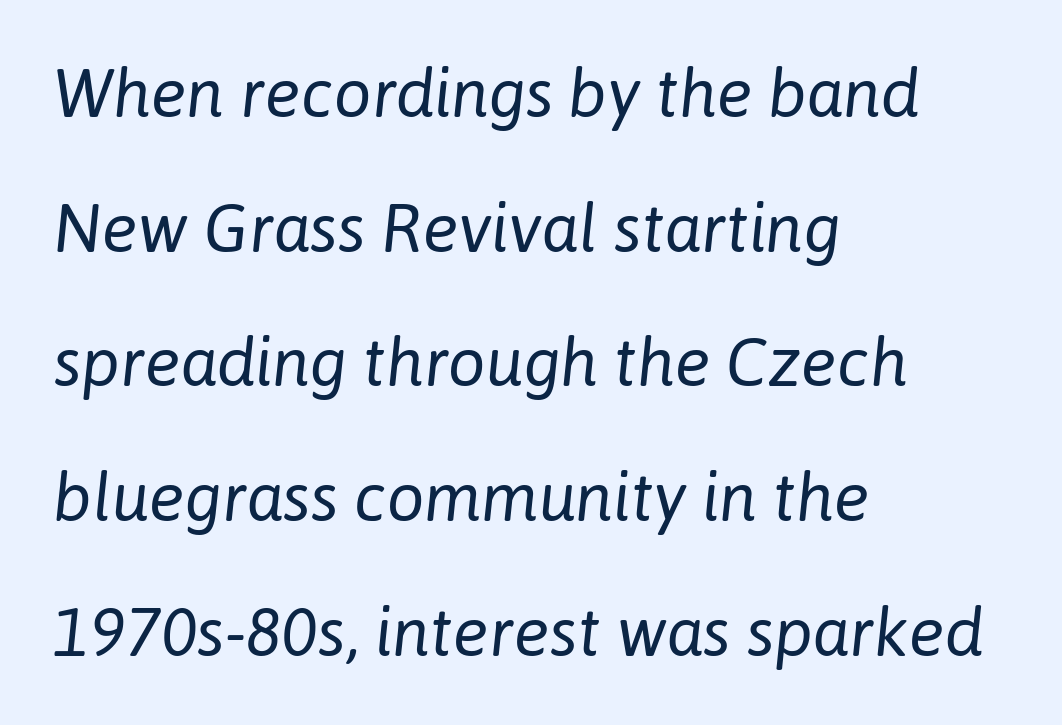
The image shows 67 px regular-weight type, italic (leaning right); set left-aligned, loose line spacing (2.01x), normal letter spacing, not underlined; low stroke contrast and a medium x-height.
